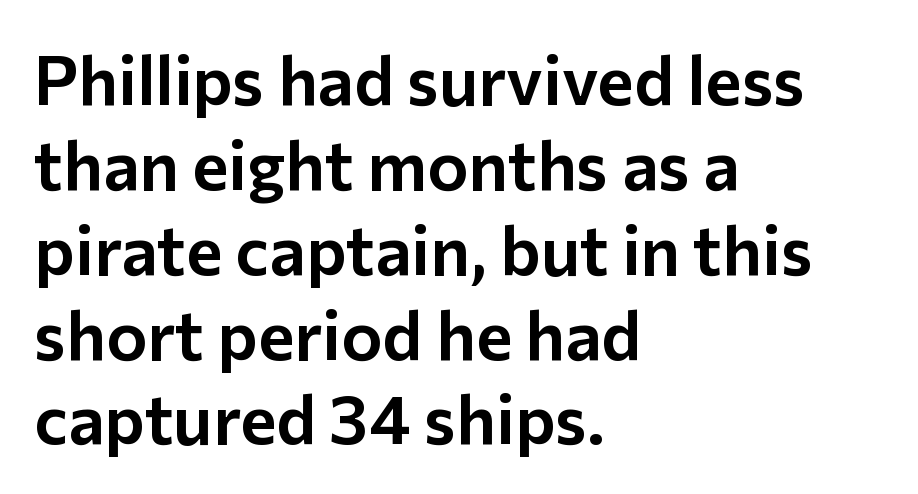
Q: Is the text italic (slanted)? A: No, it is upright.
Q: Is the typeface a serif or a sans-serif typeface? A: Sans-serif.
Q: Is the text underlined? A: No.
Q: How is the paragraph aligned? A: Left-aligned.
Q: Is the spacing between letters normal or unusually wide? A: Normal.
Q: Width (condensed, normal, or wide)? A: Normal.
Q: Stroke contrast? A: Low.
Q: x-height? A: Medium.
Q: Monospaced? A: No.
